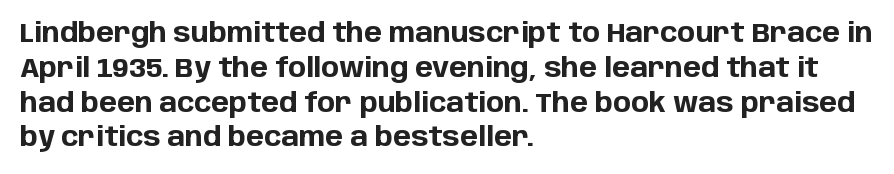
{"italic": "no", "bold": "yes", "underline": "no", "align": "left", "line_spacing": "normal", "line_spacing_ratio": 1.29, "letter_spacing": "normal", "letter_spacing_em": 0.0, "glyph_px": 27}
